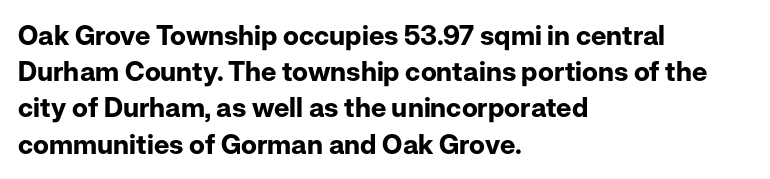
{"italic": "no", "bold": "yes", "underline": "no", "align": "left", "line_spacing": "normal", "line_spacing_ratio": 1.34, "letter_spacing": "normal", "letter_spacing_em": 0.0, "glyph_px": 27}
